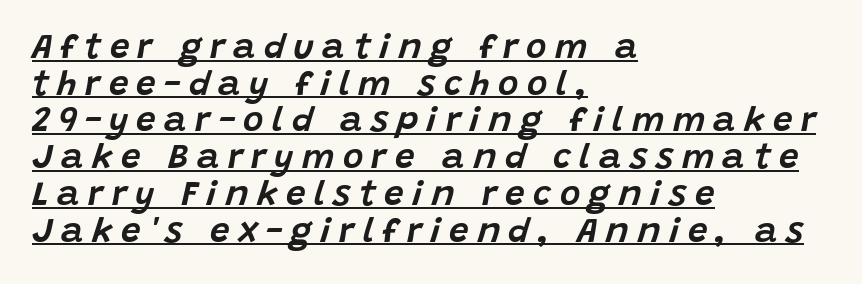
The image shows 35 px text type, italic (leaning right); set left-aligned, tight line spacing (1.05x), unusually wide letter spacing (+0.24 em), underlined; low stroke contrast and a large x-height.
